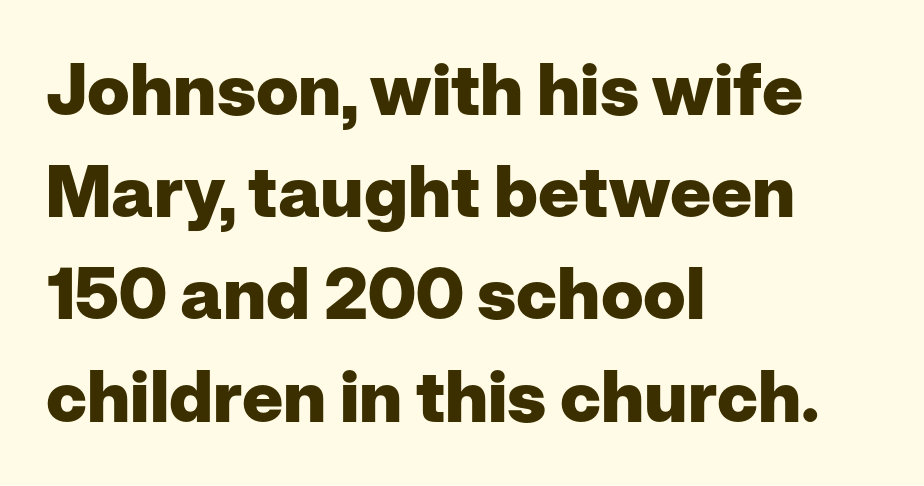
The image shows 71 px heavy sans-serif type, upright; set left-aligned, normal line spacing (1.44x), normal letter spacing, not underlined; low stroke contrast and a medium x-height.
